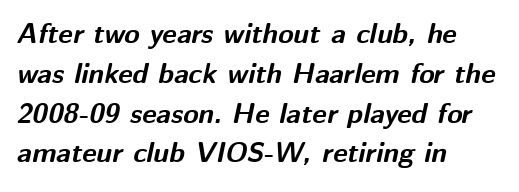
Q: Is the text bold? A: Yes.
Q: Is the text italic (slanted)? A: Yes, it leans right by about 12 degrees.
Q: Is the text underlined? A: No.
Q: How is the paragraph aligned? A: Left-aligned.
Q: Is the spacing between letters normal or unusually wide? A: Normal.
Q: Is the spacing between lines tight, normal or loose? A: Normal.
Q: Width (condensed, normal, or wide)? A: Normal.
Q: Stroke contrast? A: Medium.
Q: x-height? A: Medium.
Q: Monospaced? A: No.
